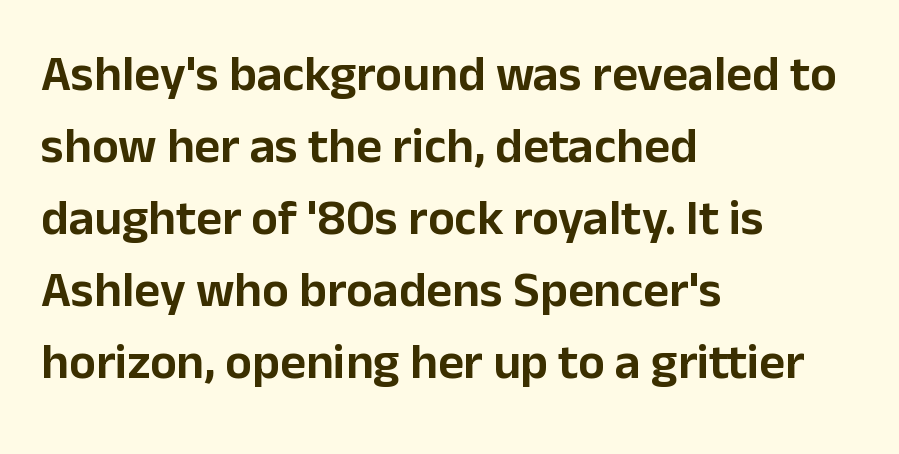
Grotesque or geometric, the face here clearly has no serifs. The zone under the glyphs is completely vacant. What's the leading like? Ordinary, nothing unusual. Each line starts at the same left margin while the right side varies. If you drew a line through each stem, it would be perfectly vertical. Think of a printed novel: that variable character pitch is what you see here.
